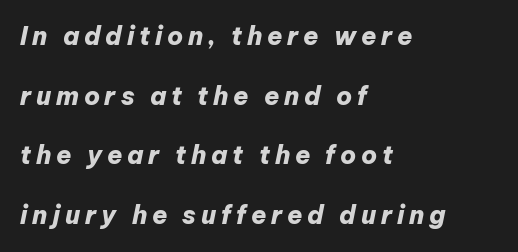
The image shows 25 px bold type, italic (leaning right); set left-aligned, loose line spacing (2.39x), not underlined.
